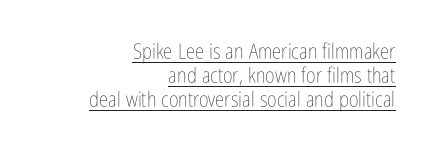
{"italic": "no", "bold": "no", "underline": "yes", "align": "right", "line_spacing": "tight", "line_spacing_ratio": 1.15, "letter_spacing": "normal", "letter_spacing_em": 0.0, "glyph_px": 21}
